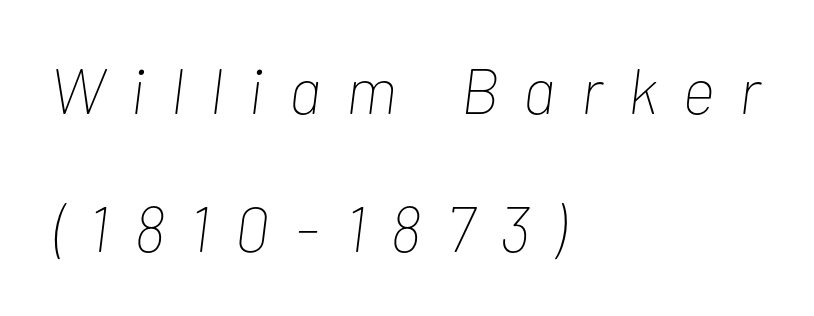
The image shows 64 px thin, condensed type, italic (leaning right); set left-aligned, loose line spacing (2.16x), unusually wide letter spacing (+0.4 em), not underlined; low stroke contrast and a medium x-height.
